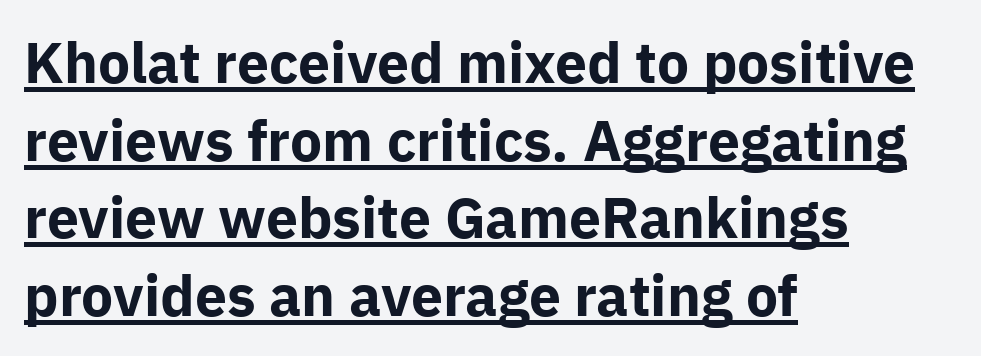
Q: Is the text bold? A: Yes.
Q: Is the text italic (slanted)? A: No, it is upright.
Q: Is the typeface a serif or a sans-serif typeface? A: Sans-serif.
Q: Is the text underlined? A: Yes.
Q: How is the paragraph aligned? A: Left-aligned.
Q: Is the spacing between letters normal or unusually wide? A: Normal.
Q: Is the spacing between lines tight, normal or loose? A: Normal.
Q: Width (condensed, normal, or wide)? A: Normal.
Q: Stroke contrast? A: Low.
Q: x-height? A: Medium.
Q: Monospaced? A: No.
